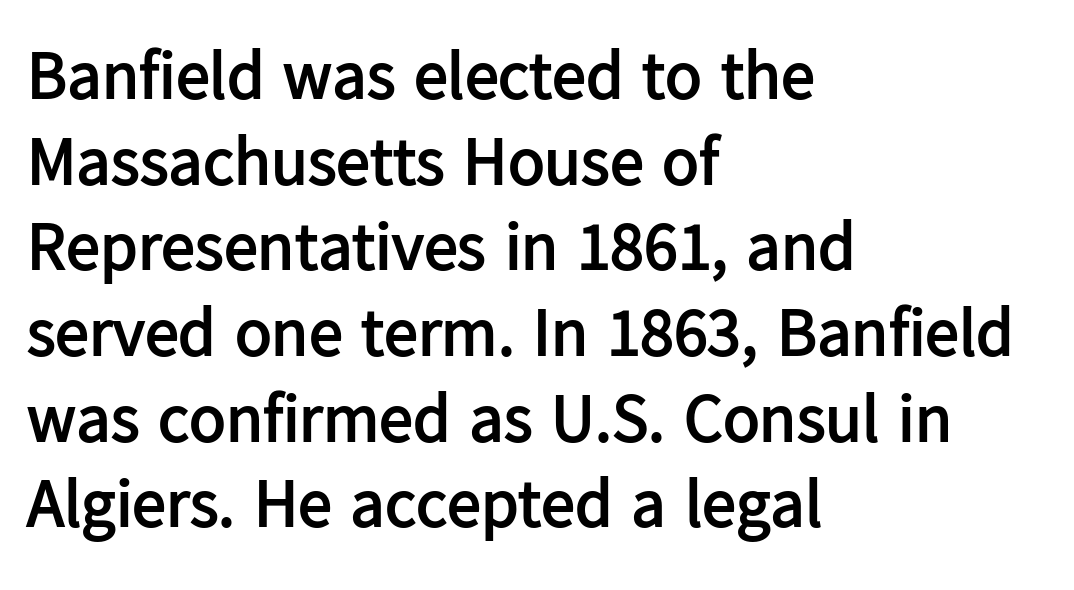
{"serif": "no", "italic": "no", "bold": "yes", "weight": "semibold", "width": "normal", "stroke_contrast": "low", "x_height": "medium", "monospaced": "no", "underline": "no", "align": "left", "line_spacing": "normal", "line_spacing_ratio": 1.26, "letter_spacing": "normal", "letter_spacing_em": 0.0, "glyph_px": 68}
